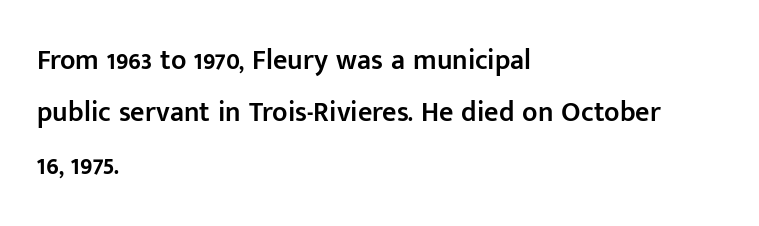
{"serif": "no", "italic": "no", "bold": "semi", "weight": "semibold", "width": "normal", "stroke_contrast": "low", "x_height": "medium", "monospaced": "no", "underline": "no", "align": "left", "line_spacing_ratio": 1.87, "letter_spacing": "normal", "letter_spacing_em": 0.0, "glyph_px": 28}
